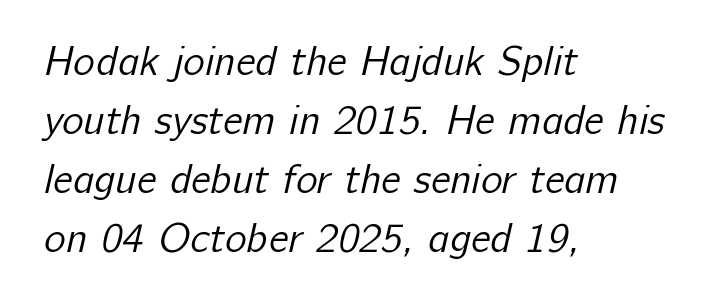
{"serif": "no", "bold": "no", "weight": "regular", "width": "normal", "stroke_contrast": "low", "x_height": "medium", "monospaced": "no", "underline": "no", "align": "left", "line_spacing": "normal", "line_spacing_ratio": 1.44, "letter_spacing": "normal", "letter_spacing_em": 0.0, "glyph_px": 41}
